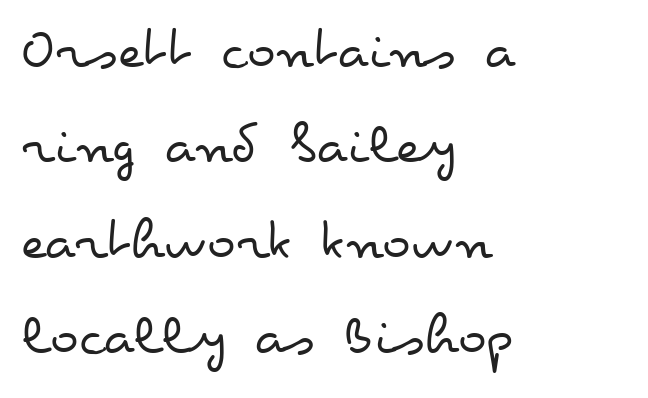
{"italic": "no", "bold": "no", "weight": "regular", "width": "wide", "stroke_contrast": "low", "x_height": "small", "monospaced": "no", "underline": "no", "align": "left", "line_spacing": "normal", "line_spacing_ratio": 1.59, "letter_spacing": "normal", "letter_spacing_em": 0.0, "glyph_px": 60}
